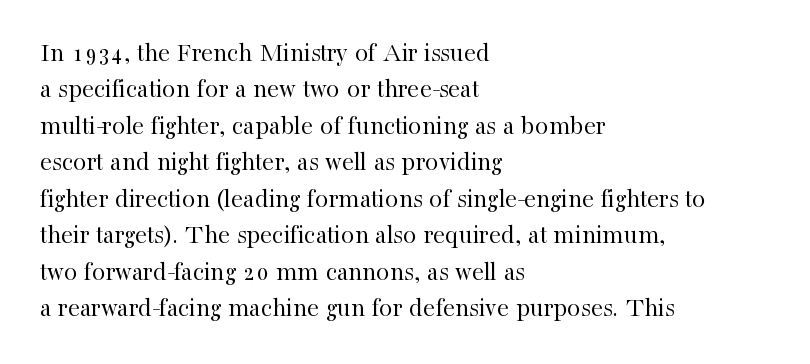
Upright lettering throughout. Reading down the column, the eye jumps a familiar distance to each next line. The typesetting does not lean heavy: it is not bold. Horizontal alignment here is leftward, the default for most running prose. The space directly below the letters is spotless. Glyph-to-glyph distance matches everyday printed text.
